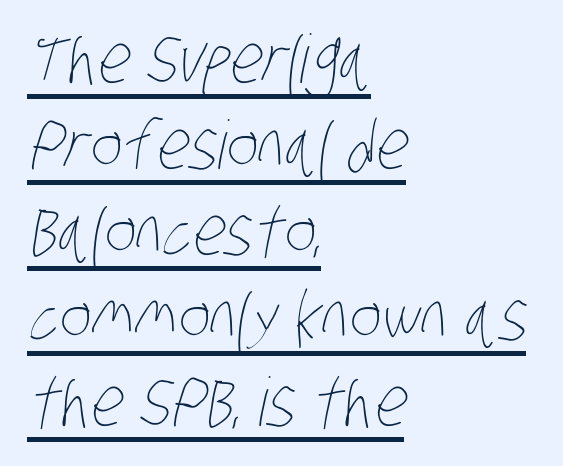
The image shows 67 px thin, condensed type; set left-aligned, normal line spacing (1.28x), normal letter spacing, underlined; low stroke contrast and a large x-height.
